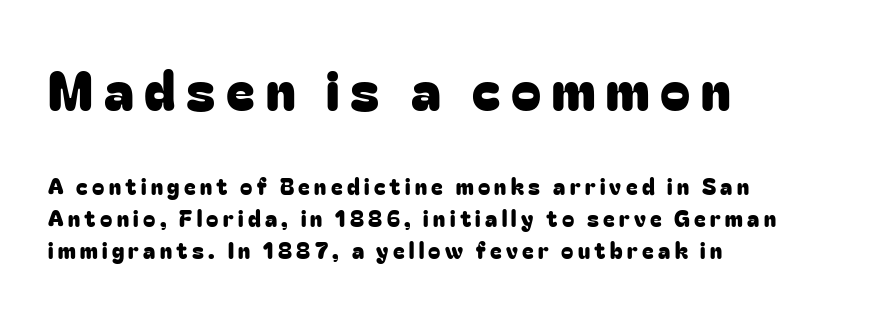
{"serif": "no", "italic": "no", "width": "normal", "stroke_contrast": "low", "x_height": "medium", "monospaced": "no", "underline": "no", "align": "left", "line_spacing": "normal", "line_spacing_ratio": 1.45, "letter_spacing": "wide", "letter_spacing_em": 0.2, "larger_block": "first", "size_ratio": 2.45, "glyph_px": 54}
